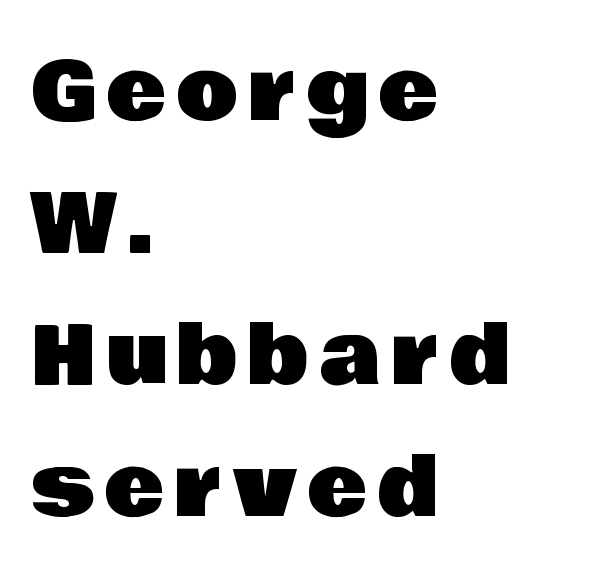
Q: Is the text italic (slanted)? A: No, it is upright.
Q: Is the typeface a serif or a sans-serif typeface? A: Sans-serif.
Q: Is the text underlined? A: No.
Q: How is the paragraph aligned? A: Left-aligned.
Q: Is the spacing between lines tight, normal or loose? A: Normal.
Q: Width (condensed, normal, or wide)? A: Normal.
Q: Stroke contrast? A: Low.
Q: x-height? A: Large.
Q: Monospaced? A: No.
